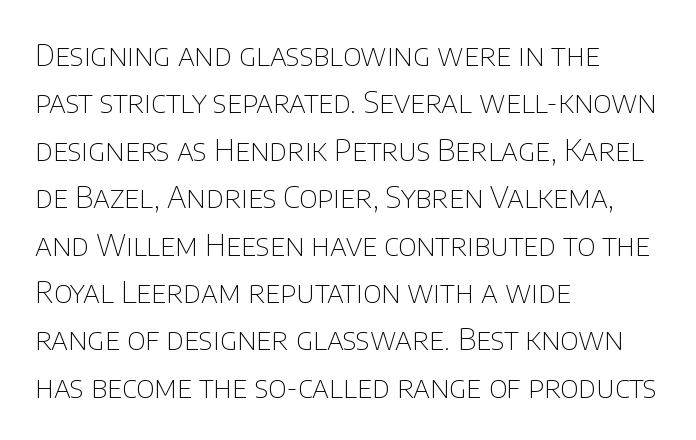
{"serif": "no", "italic": "no", "bold": "no", "weight": "thin", "width": "normal", "stroke_contrast": "low", "x_height": "large", "monospaced": "no", "underline": "no", "align": "left", "line_spacing": "normal", "line_spacing_ratio": 1.58, "letter_spacing": "normal", "letter_spacing_em": 0.0, "glyph_px": 30}
